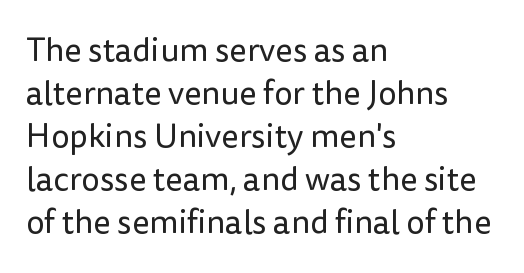
Q: Is the text bold? A: No.
Q: Is the text italic (slanted)? A: No, it is upright.
Q: Is the typeface a serif or a sans-serif typeface? A: Sans-serif.
Q: Is the text underlined? A: No.
Q: How is the paragraph aligned? A: Left-aligned.
Q: Is the spacing between letters normal or unusually wide? A: Normal.
Q: Is the spacing between lines tight, normal or loose? A: Normal.
Q: Width (condensed, normal, or wide)? A: Normal.
Q: Stroke contrast? A: Low.
Q: x-height? A: Medium.
Q: Monospaced? A: No.
